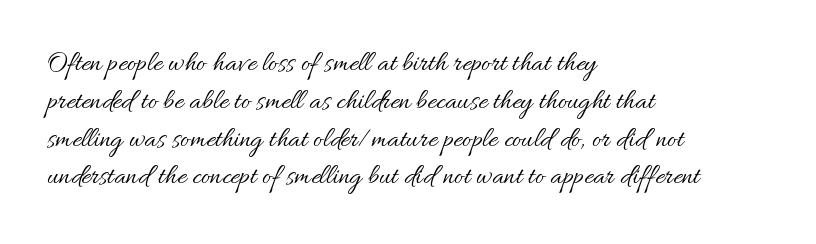
The image shows 28 px regular-weight type; set left-aligned, normal line spacing (1.35x), normal letter spacing, not underlined; medium stroke contrast and a small x-height.
